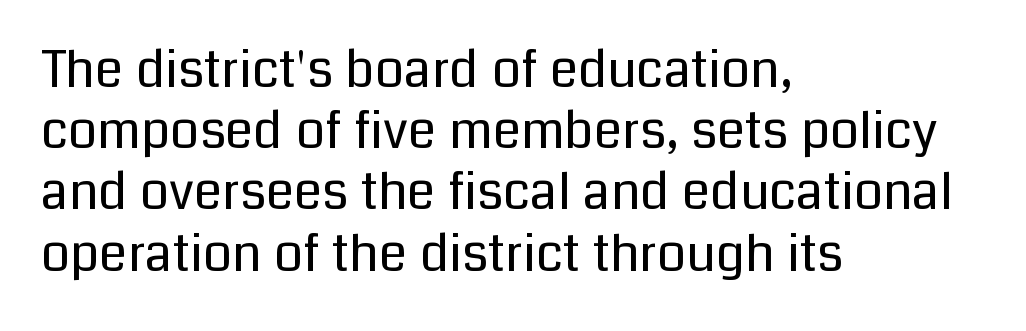
Q: Is the text bold? A: No.
Q: Is the text italic (slanted)? A: No, it is upright.
Q: Is the typeface a serif or a sans-serif typeface? A: Sans-serif.
Q: Is the text underlined? A: No.
Q: How is the paragraph aligned? A: Left-aligned.
Q: Is the spacing between letters normal or unusually wide? A: Normal.
Q: Width (condensed, normal, or wide)? A: Normal.
Q: Stroke contrast? A: Low.
Q: x-height? A: Medium.
Q: Monospaced? A: No.
